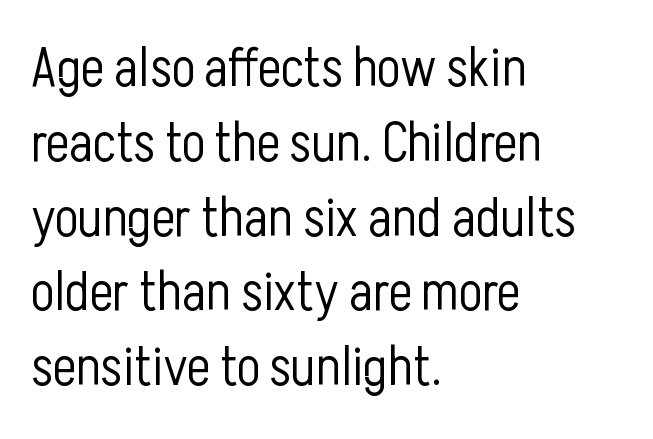
{"serif": "no", "italic": "no", "bold": "no", "weight": "light", "width": "condensed", "stroke_contrast": "low", "x_height": "medium", "monospaced": "no", "underline": "no", "align": "left", "line_spacing": "normal", "line_spacing_ratio": 1.36, "letter_spacing": "normal", "letter_spacing_em": 0.0, "glyph_px": 55}
